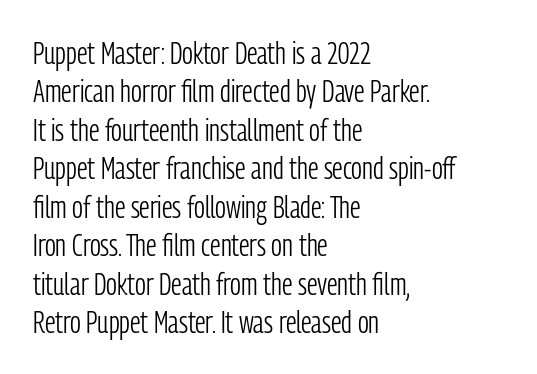
The image shows 31 px light, condensed sans-serif type, upright; set left-aligned, line spacing 1.24x, normal letter spacing, not underlined; low stroke contrast and a medium x-height.
